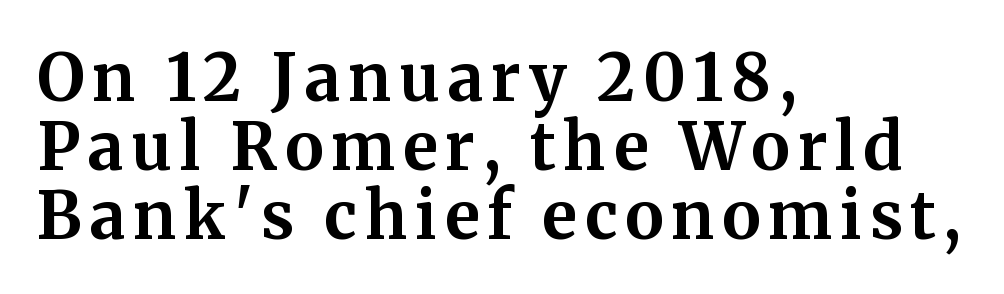
{"serif": "yes", "italic": "no", "bold": "yes", "weight": "bold", "width": "normal", "stroke_contrast": "medium", "x_height": "medium", "monospaced": "no", "underline": "no", "align": "left", "line_spacing": "tight", "line_spacing_ratio": 1.06, "glyph_px": 65}
